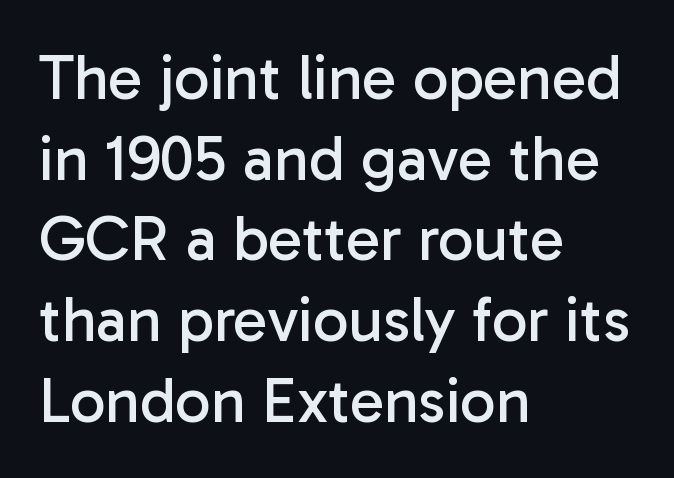
The face used here is proportionally spaced, like ordinary book or web type. The lines are quadded left. The glyphs in this specimen are sans serif. The space between consecutive lines is moderate.
